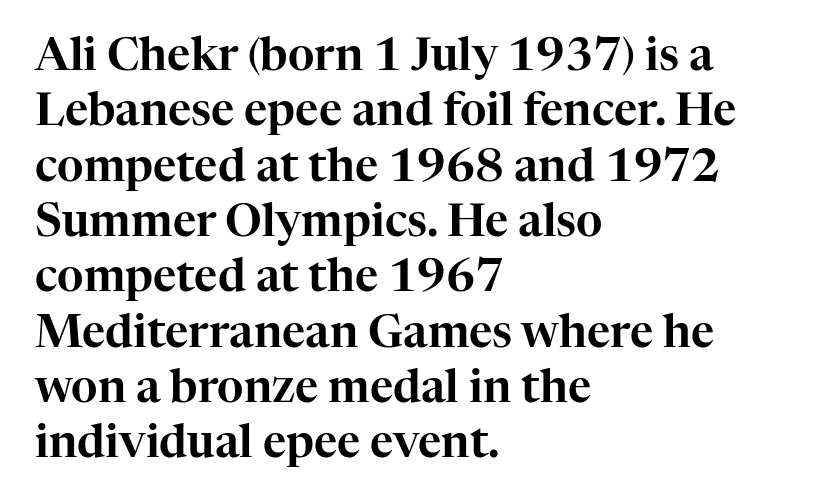
A typesetter would call this proportional, since set widths differ per character. Posture: straight, roman, zero tilt. No extra tracking has been applied to these lines. Is this a sans? No — the strokes have serifs. Leftover space on each line is placed entirely after the last word. Clear beneath every line of the passage.
